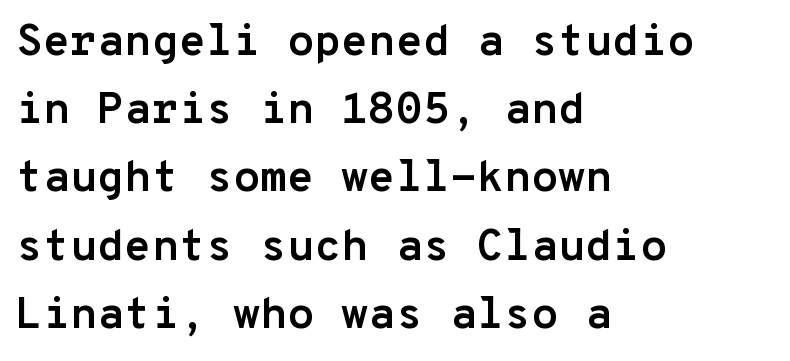
The image shows 44 px semibold sans-serif type, upright, monospaced; set left-aligned, normal line spacing (1.55x), normal letter spacing, not underlined; low stroke contrast and a medium x-height.
